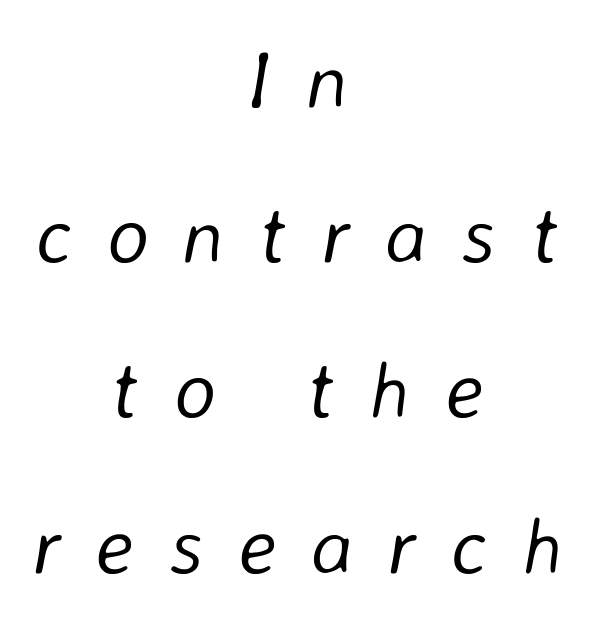
Q: Is the text bold? A: No.
Q: Is the text italic (slanted)? A: Yes, it leans right by about 8 degrees.
Q: Is the text underlined? A: No.
Q: How is the paragraph aligned? A: Centered.
Q: Is the spacing between letters normal or unusually wide? A: Unusually wide.
Q: Is the spacing between lines tight, normal or loose? A: Loose.
Q: Width (condensed, normal, or wide)? A: Normal.
Q: Stroke contrast? A: Low.
Q: x-height? A: Medium.
Q: Monospaced? A: No.
